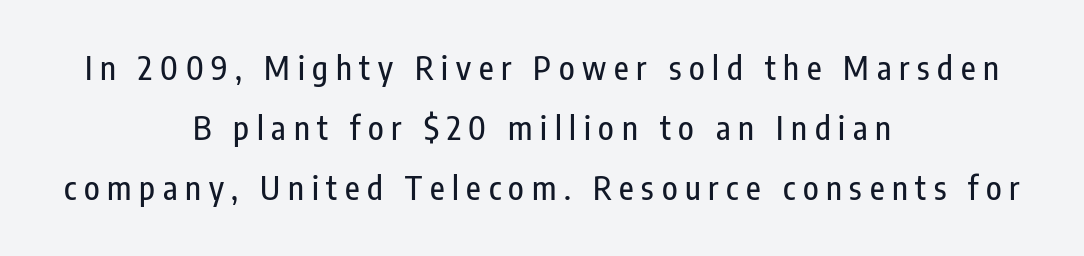
The image shows 32 px condensed sans-serif type, upright; set centered, line spacing 1.88x, unusually wide letter spacing (+0.24 em), not underlined; low stroke contrast and a medium x-height.
